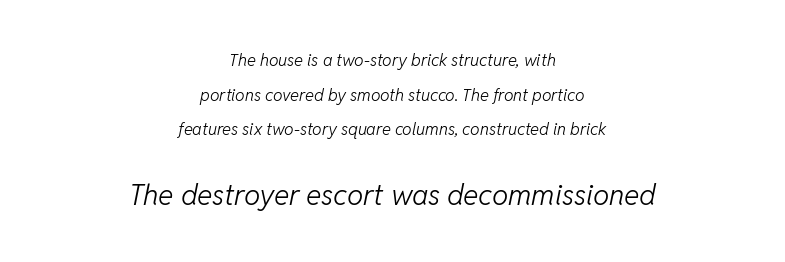
Character widths vary here, with narrow letters taking less room than wide ones. In terms of posture, this sample is oblique. The string is rendered with underlining switched off. Heaviness? Minimal to ordinary, like unemphasized prose. A student would call this center alignment; a typographer would say set centered.
